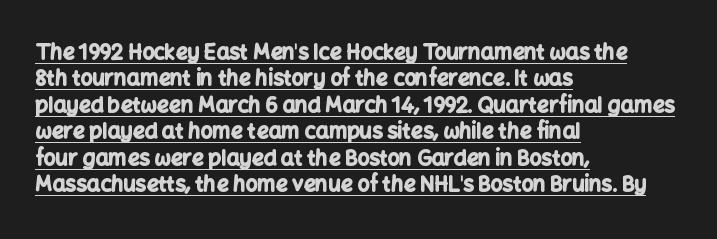
{"italic": "no", "bold": "yes", "underline": "yes", "align": "left", "line_spacing": "normal", "line_spacing_ratio": 1.26, "letter_spacing": "normal", "letter_spacing_em": 0.0, "glyph_px": 21}
